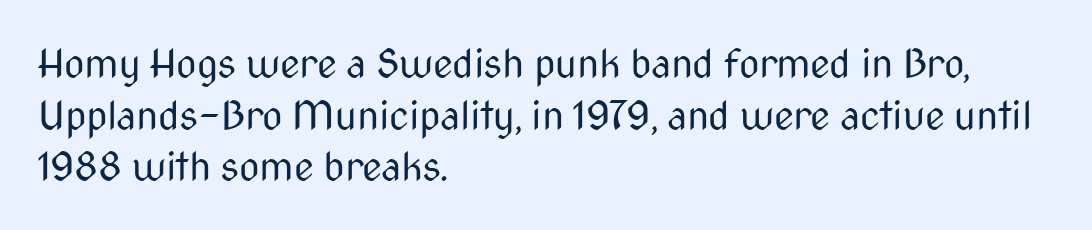
The image shows 40 px regular-weight, condensed sans-serif type, upright; set left-aligned, normal line spacing (1.29x), normal letter spacing, not underlined; medium stroke contrast and a medium x-height.
